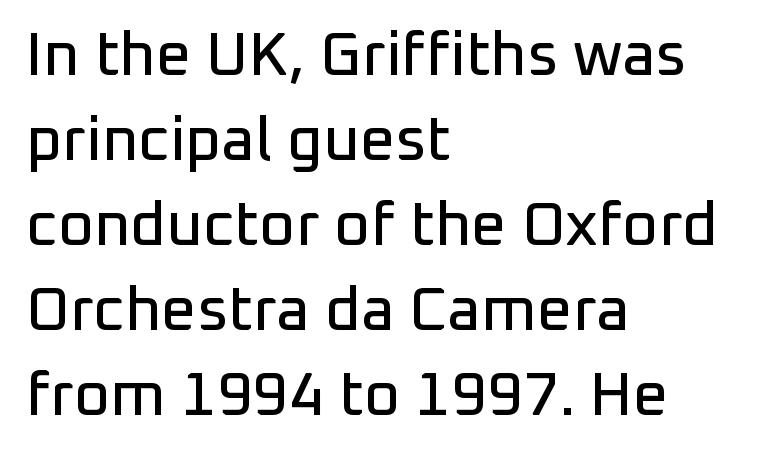
Q: Is the text italic (slanted)? A: No, it is upright.
Q: Is the typeface a serif or a sans-serif typeface? A: Sans-serif.
Q: Is the text underlined? A: No.
Q: How is the paragraph aligned? A: Left-aligned.
Q: Is the spacing between letters normal or unusually wide? A: Normal.
Q: Is the spacing between lines tight, normal or loose? A: Normal.
Q: Width (condensed, normal, or wide)? A: Normal.
Q: Stroke contrast? A: Low.
Q: x-height? A: Medium.
Q: Monospaced? A: No.
